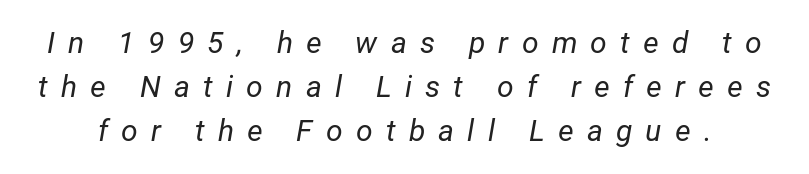
The image shows 30 px regular-weight type, italic (leaning right); set normal line spacing (1.46x), unusually wide letter spacing (+0.44 em), not underlined; low stroke contrast and a medium x-height.
